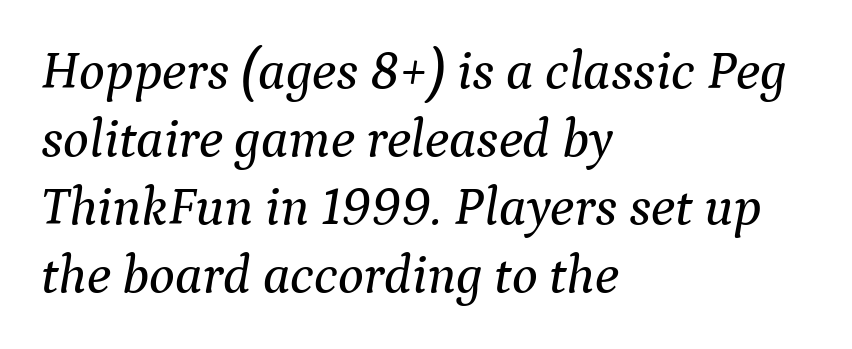
A typesetter would call this proportional, since set widths differ per character. Normally led — the rows are evenly, conventionally spaced. Yep, those are serifs on the letters. The lines in this sample share a left origin and differ only in where they stop.
